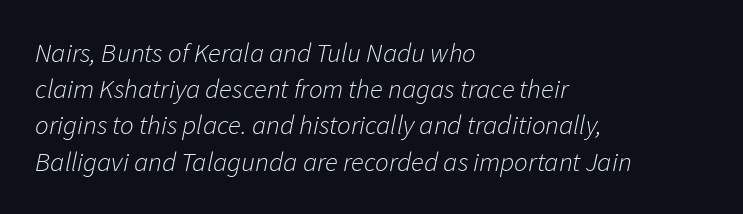
The typesetter chose a ragged-right arrangement here. Check under the words: just untouched page. The letters look calm and open, with moderate or lighter stems. Rendered with sloped, italic letterforms. Letter spacing: default.
